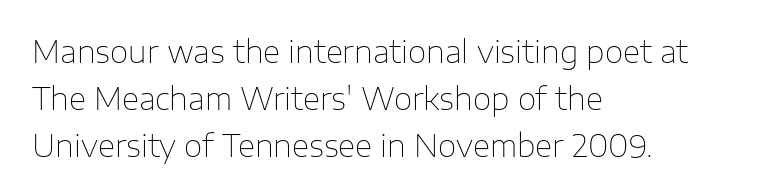
{"serif": "no", "italic": "no", "bold": "no", "weight": "thin", "width": "normal", "stroke_contrast": "low", "x_height": "medium", "monospaced": "no", "underline": "no", "align": "left", "line_spacing": "normal", "line_spacing_ratio": 1.56, "letter_spacing": "normal", "letter_spacing_em": 0.0, "glyph_px": 30}
